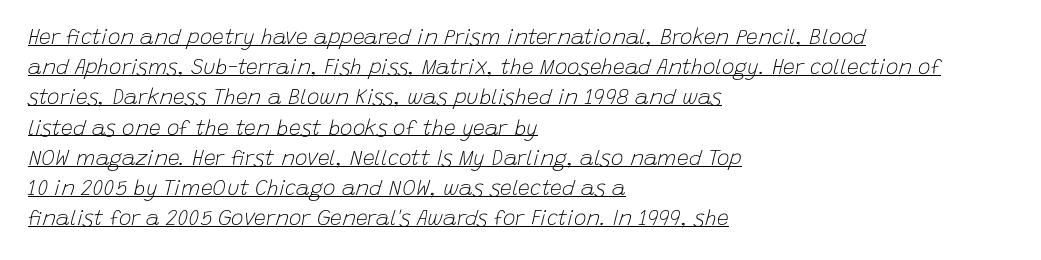
Compared with ordinary roman type, these characters are visibly tilted. The glyphs are accompanied by a horizontal stroke just below them. Letters have the restrained weight of plain body copy at most. A normal amount of white space separates one row of letters from the next. This sample uses plain, unmodified letter spacing.
